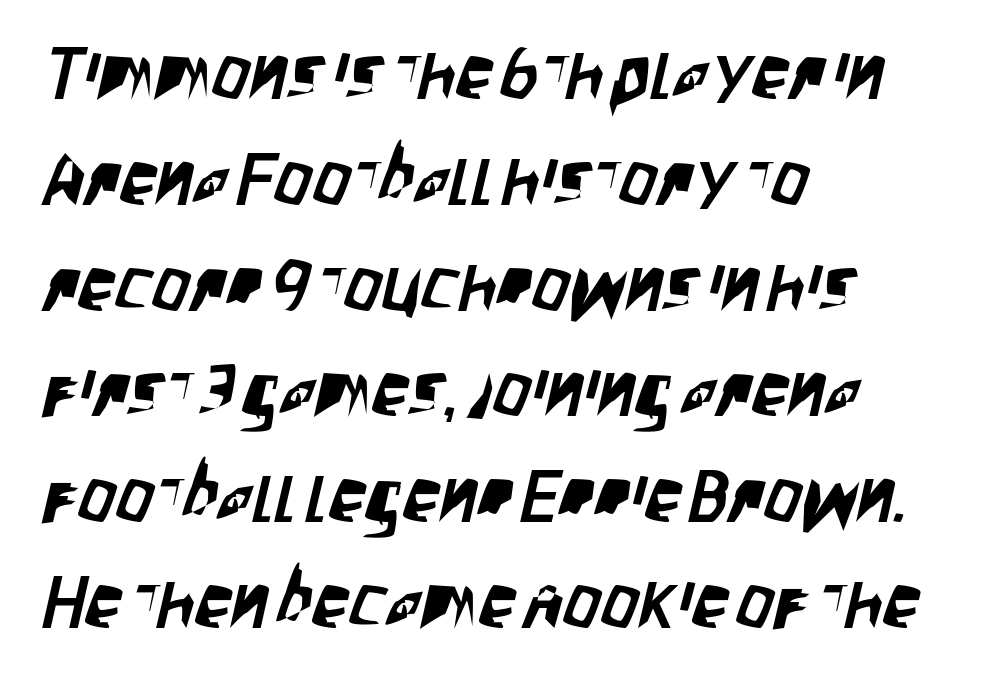
Does the type have serifs? No, each stem ends abruptly. Note the varied advance widths — an 'i' is clearly narrower than an 'm'. How would I describe the line gaps? Plain and ordinary. Nobody touched the tracking dial on this one. Bare-footed words on every line.
